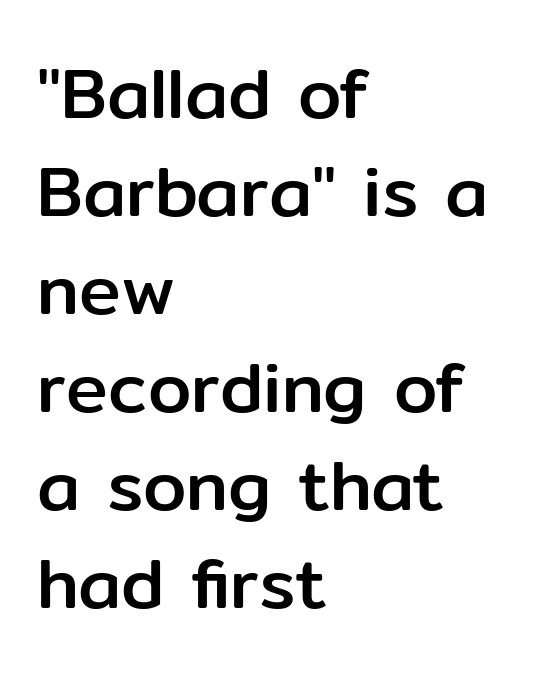
{"serif": "no", "italic": "no", "width": "normal", "stroke_contrast": "low", "x_height": "medium", "monospaced": "no", "underline": "no", "align": "left", "line_spacing": "normal", "line_spacing_ratio": 1.4, "letter_spacing": "normal", "letter_spacing_em": 0.0, "glyph_px": 70}
